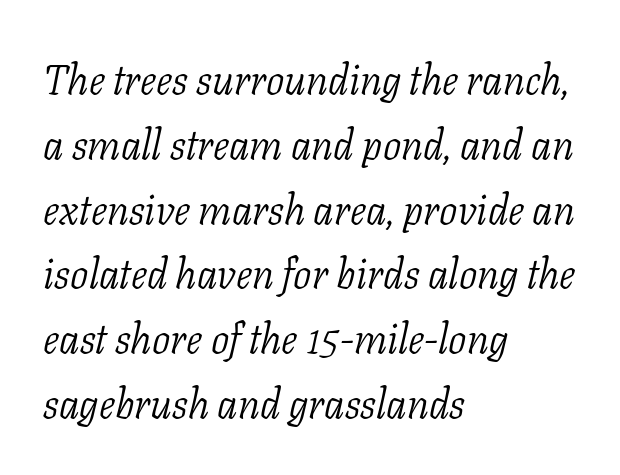
The image shows 41 px light serif type, italic (leaning right); set left-aligned, normal line spacing (1.58x), normal letter spacing, not underlined; low stroke contrast and a medium x-height.
